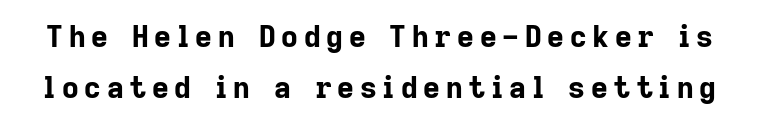
Posture: straight, roman, zero tilt. In terms of letterspacing, this is a distinctly airy, spread setting. Strokes here are thick enough to call this a true bold. Examine the stroke ends and you'll find no serifs. Beneath every word, the page is bare. Is this a fixed-width face? No — the glyphs have proportional, varying widths.
